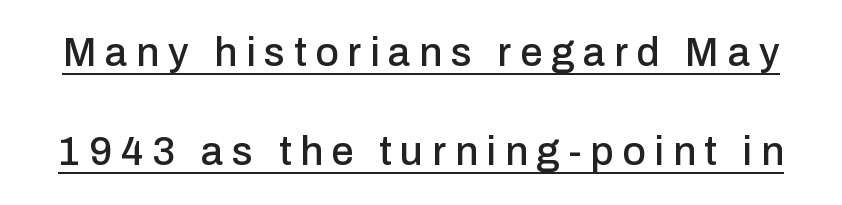
{"serif": "no", "italic": "no", "width": "normal", "stroke_contrast": "low", "x_height": "medium", "monospaced": "no", "underline": "yes", "line_spacing": "loose", "line_spacing_ratio": 2.48, "letter_spacing": "wide", "letter_spacing_em": 0.22, "glyph_px": 40}
